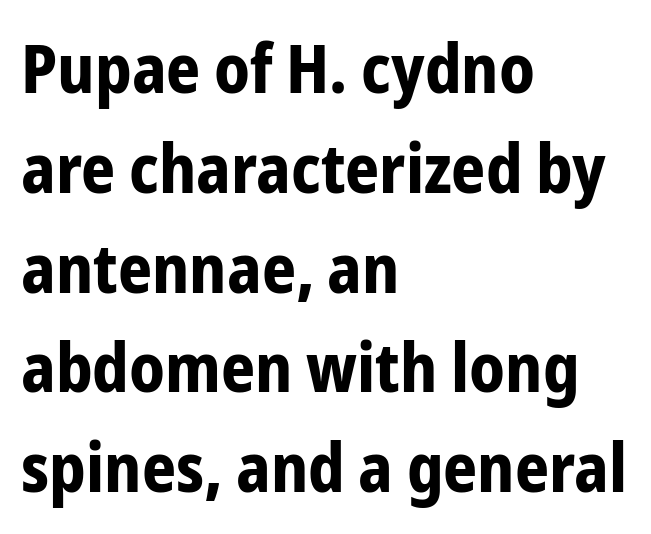
{"serif": "no", "italic": "no", "bold": "yes", "weight": "bold", "width": "condensed", "stroke_contrast": "low", "x_height": "medium", "monospaced": "no", "underline": "no", "align": "left", "line_spacing": "normal", "line_spacing_ratio": 1.49, "letter_spacing": "normal", "letter_spacing_em": 0.0, "glyph_px": 67}
